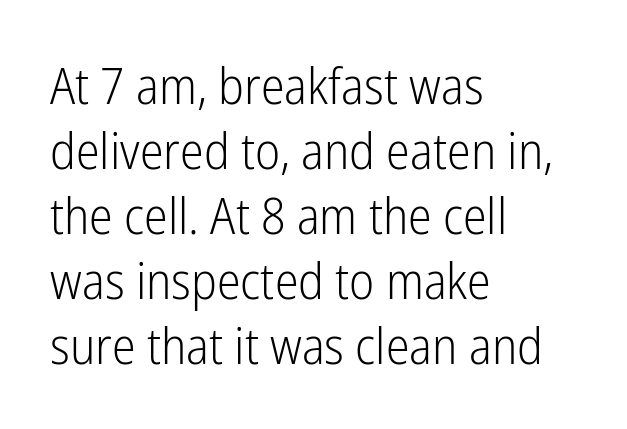
{"serif": "no", "italic": "no", "bold": "no", "weight": "light", "width": "condensed", "stroke_contrast": "low", "x_height": "medium", "monospaced": "no", "underline": "no", "align": "left", "line_spacing": "normal", "line_spacing_ratio": 1.3, "letter_spacing": "normal", "letter_spacing_em": 0.0, "glyph_px": 50}
